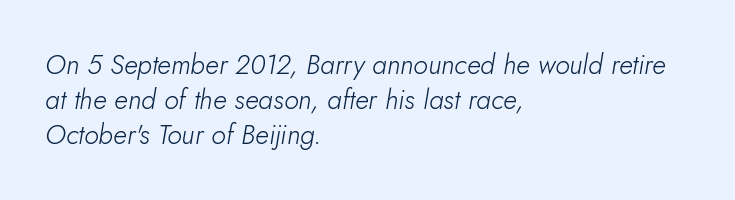
What's the leading like? Ordinary, nothing unusual. Each row of text sits above clean, open space. If you drew a ruler down the left edge, every line would touch it. Letter spacing: default. The letters look calm and open, with moderate or lighter stems. Italic: yes, the glyphs are oblique.
